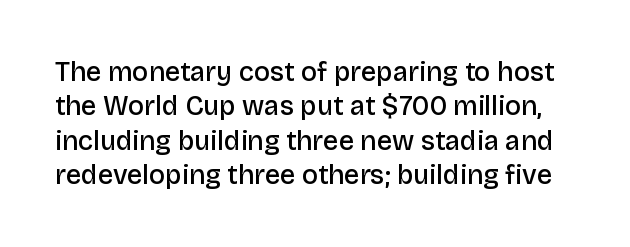
{"italic": "no", "bold": "semi", "underline": "no", "line_spacing": "normal", "line_spacing_ratio": 1.27, "letter_spacing": "normal", "letter_spacing_em": 0.0, "glyph_px": 27}
